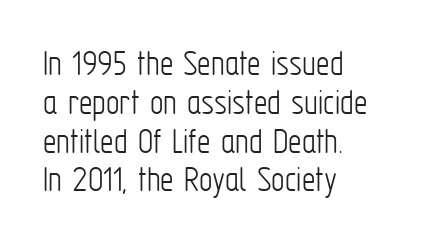
Q: Is the text bold? A: No.
Q: Is the text italic (slanted)? A: No, it is upright.
Q: Is the typeface a serif or a sans-serif typeface? A: Sans-serif.
Q: Is the text underlined? A: No.
Q: How is the paragraph aligned? A: Left-aligned.
Q: Is the spacing between letters normal or unusually wide? A: Normal.
Q: Is the spacing between lines tight, normal or loose? A: Tight.
Q: Width (condensed, normal, or wide)? A: Condensed.
Q: Stroke contrast? A: Low.
Q: x-height? A: Medium.
Q: Monospaced? A: No.
